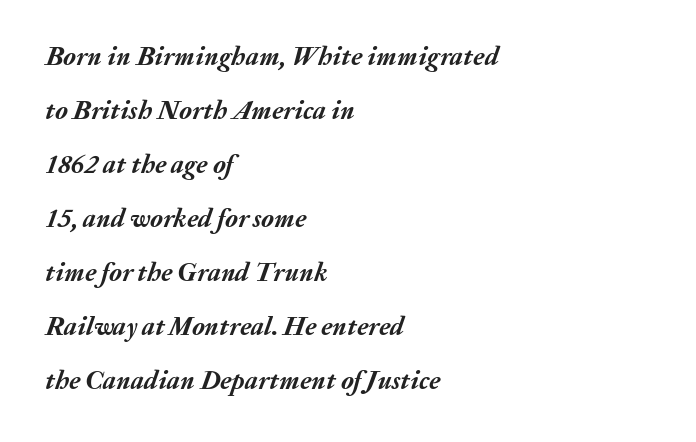
Q: Is the text bold? A: Yes.
Q: Is the text italic (slanted)? A: Yes, it leans right by about 20 degrees.
Q: Is the text underlined? A: No.
Q: How is the paragraph aligned? A: Left-aligned.
Q: Is the spacing between letters normal or unusually wide? A: Normal.
Q: Is the spacing between lines tight, normal or loose? A: Loose.
